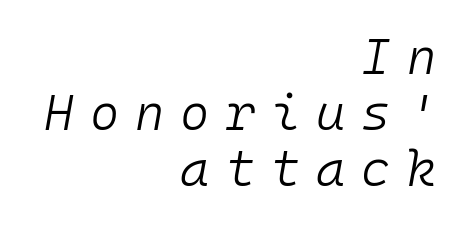
The face used here is monospaced, like something from a code editor. The zone under the glyphs is completely vacant. Compared with a flush-left layout, this one pins lines to the opposite, right side. Tall strokes in this sample are angled rather than plumb. Heft: none added — not bold. Tightly led — the rows are bunched.
